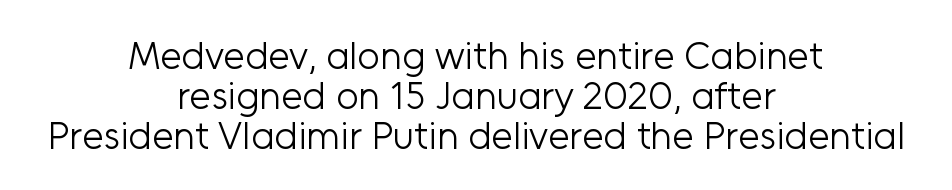
The image shows 39 px light sans-serif type, upright; set centered, tight line spacing (1.02x), normal letter spacing, not underlined; low stroke contrast and a medium x-height.
